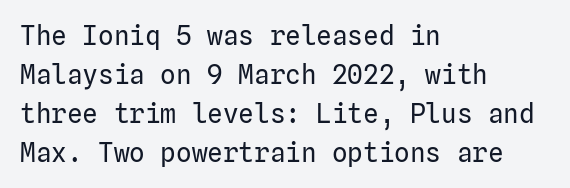
{"italic": "no", "bold": "no", "underline": "no", "align": "left", "line_spacing": "normal", "line_spacing_ratio": 1.5, "letter_spacing": "normal", "letter_spacing_em": 0.0, "glyph_px": 26}
